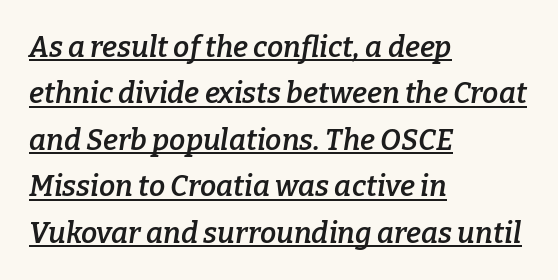
{"serif": "yes", "italic": "yes", "lean": "right", "slant_degrees": 9, "bold": "semi", "weight": "semibold", "width": "normal", "stroke_contrast": "low", "x_height": "medium", "monospaced": "no", "underline": "yes", "align": "left", "line_spacing": "normal", "line_spacing_ratio": 1.6, "letter_spacing": "normal", "letter_spacing_em": 0.0, "glyph_px": 29}
